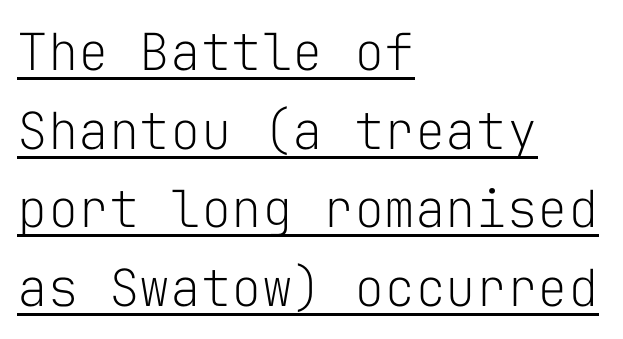
The image shows 51 px light sans-serif type, upright, monospaced; set left-aligned, normal line spacing (1.54x), normal letter spacing, underlined; low stroke contrast and a medium x-height.
